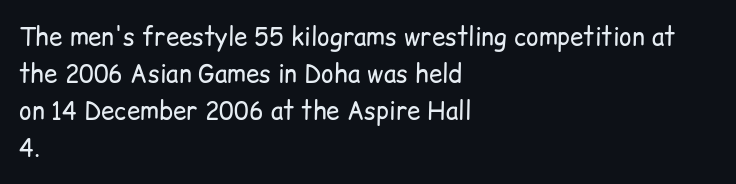
The image shows 24 px text type, upright; set left-aligned, normal line spacing (1.54x), normal letter spacing, not underlined.
